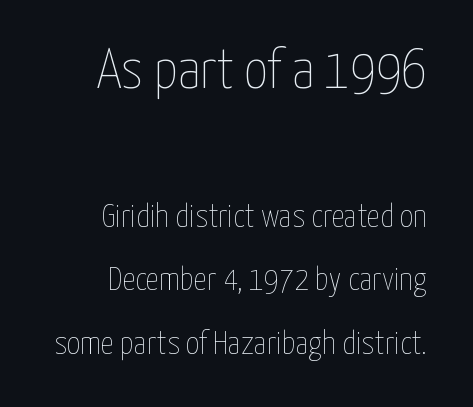
The image shows 57 px thin, condensed type, upright; set loose line spacing (1.93x), normal letter spacing, not underlined; the first (top) block is 1.73x larger; low stroke contrast and a medium x-height.
